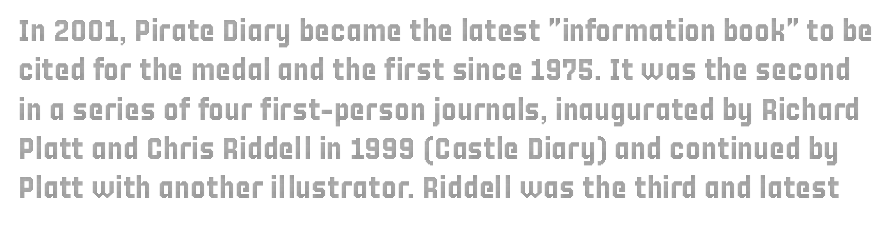
Designer's note — italics off, roman on. Words appear dense and cohesive because spacing is normal. The rendering uses a moderate line-height, typical for paragraphs. Spacing verdict: proportional, widths tailored to each character. The foot of each line stays bare and open.
